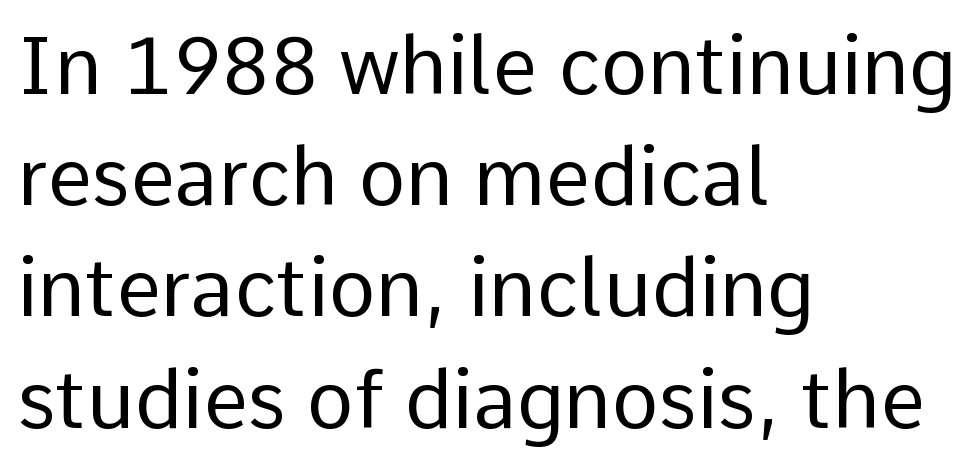
{"serif": "no", "italic": "no", "bold": "no", "weight": "regular", "width": "normal", "stroke_contrast": "low", "x_height": "medium", "monospaced": "no", "underline": "no", "align": "left", "line_spacing": "normal", "line_spacing_ratio": 1.39, "letter_spacing": "normal", "letter_spacing_em": 0.0, "glyph_px": 80}
